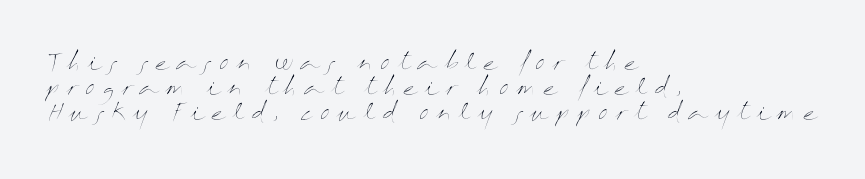
Typeset ragged right — the left edge is the straight one. The weight tops out at a normal text grade. Is the letter spacing exaggerated? Yes — the characters are pushed far apart. Words float on clear page, feet unadorned.
